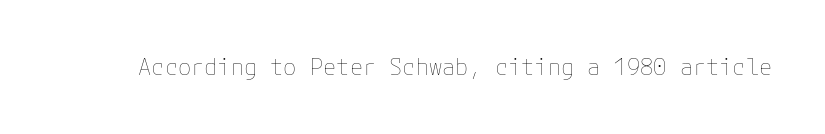
Q: Is the text bold? A: No.
Q: Is the text italic (slanted)? A: No, it is upright.
Q: Is the text underlined? A: No.
Q: Is the spacing between letters normal or unusually wide? A: Normal.
